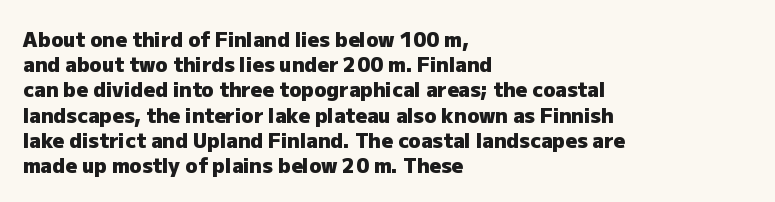
The image shows 20 px bold type, upright; set left-aligned, normal line spacing (1.26x), normal letter spacing, not underlined.
